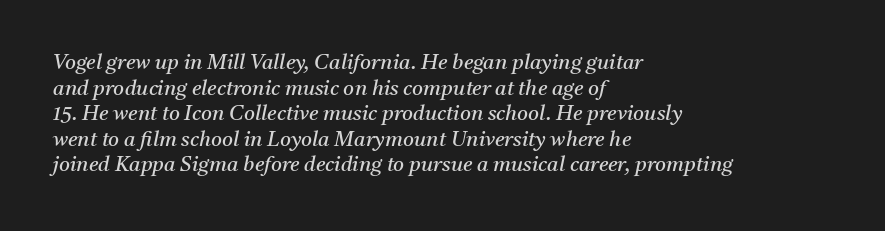
Each line starts at the same left margin while the right side varies. The horizontal fit of the characters is conventional and even. Rule under the text: the space is simply empty. This sample uses an oblique cut, with every glyph tilted off the vertical. Stems and bowls with no extra thickness — not bold.
